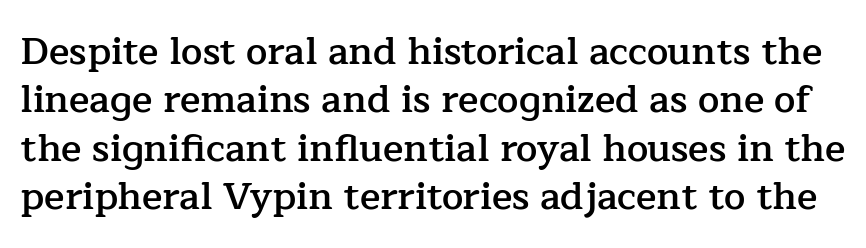
Caption: semibold face, moderately heavy strokes. The rendering uses natural spacing where letterforms have individual widths. Vertical strokes here are truly vertical. Note: serifs present on the glyphs.
